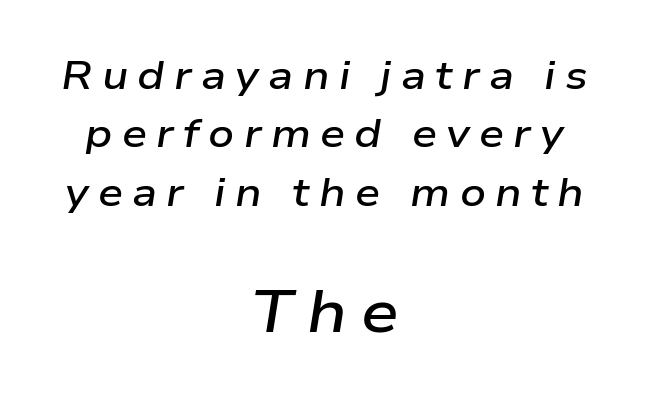
The space beneath each line is pristine and unruled. The paragraph shown floats in the horizontal middle. This rendering widens character spacing well past its baseline value. Is this a fixed-width face? No — the glyphs have proportional, varying widths.
